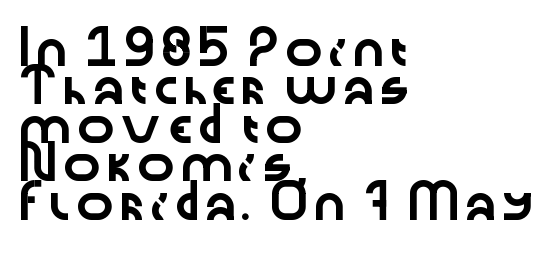
This is roman type, the default non-slanted kind. A typesetter would call this proportional, since set widths differ per character. The gaps between neighbouring characters are ordinary and unremarkable. The area under the type is left untouched.
